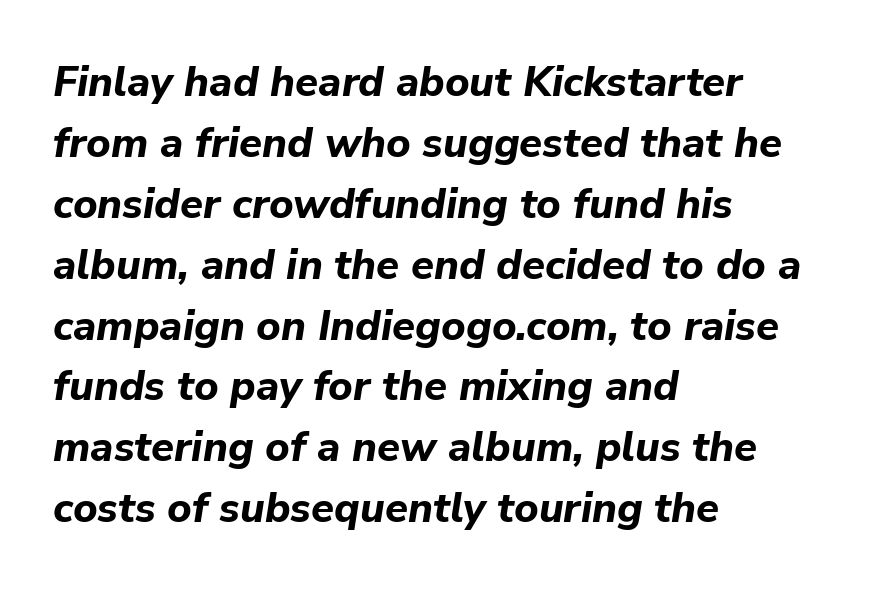
The image shows 42 px bold type, italic (leaning right); set left-aligned, normal line spacing (1.45x), normal letter spacing, not underlined; low stroke contrast and a medium x-height.
